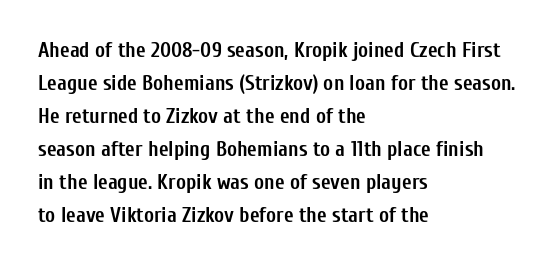
The sample has been set heavy, in full bold. Any mark beneath the type? The region is blank. The ragged edge is on the right, which tells us the setting is flush left. This sample uses plain, unmodified letter spacing. Posture: vertical. Does the leading feel generous? No, just average.
